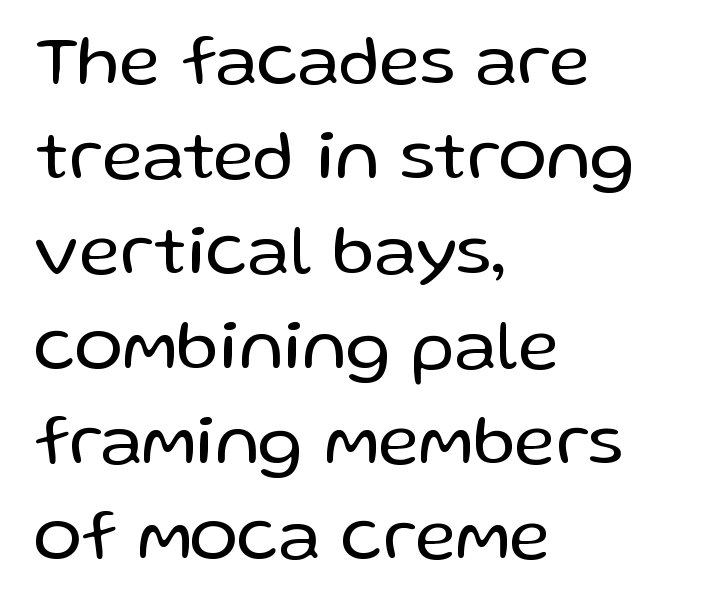
{"serif": "no", "italic": "no", "bold": "no", "weight": "regular", "width": "normal", "stroke_contrast": "low", "x_height": "medium", "monospaced": "no", "underline": "no", "align": "left", "line_spacing": "normal", "line_spacing_ratio": 1.32, "letter_spacing": "normal", "letter_spacing_em": 0.0, "glyph_px": 72}
